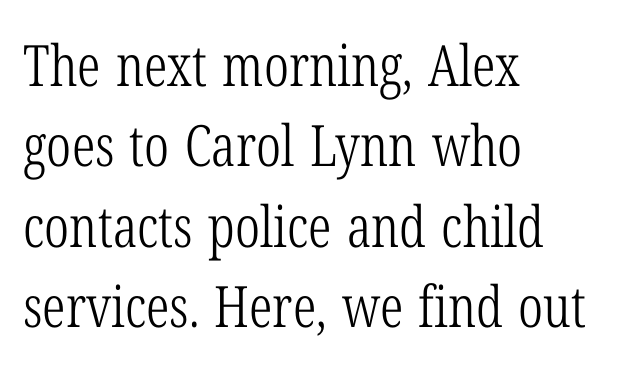
Descenders are the only things crossing below the line. The line-height multiplier appears to be the usual default. Standard letterfit; no display-style spreading of the glyphs. A light-to-regular cut is what we see here.
